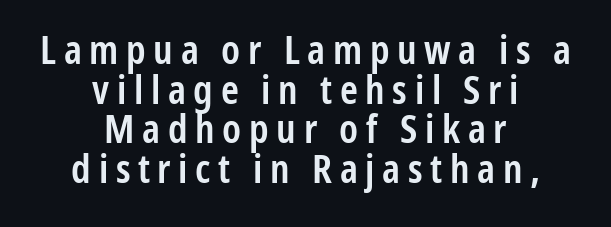
Q: Is the text bold? A: Semi-bold.
Q: Is the text italic (slanted)? A: No, it is upright.
Q: Is the typeface a serif or a sans-serif typeface? A: Sans-serif.
Q: Is the text underlined? A: No.
Q: How is the paragraph aligned? A: Centered.
Q: Is the spacing between lines tight, normal or loose? A: Tight.
Q: Width (condensed, normal, or wide)? A: Condensed.
Q: Stroke contrast? A: Low.
Q: x-height? A: Medium.
Q: Monospaced? A: No.
